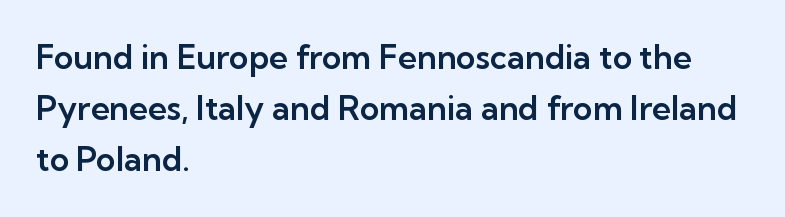
The lines in this sample share a left origin and differ only in where they stop. Compared with typical paragraphs, the rows here are spaced about the same. Compared with typical body copy, the letter spacing here is the same. Check under the words: just untouched page. What kind of face is this? One without serifs — a sans.
